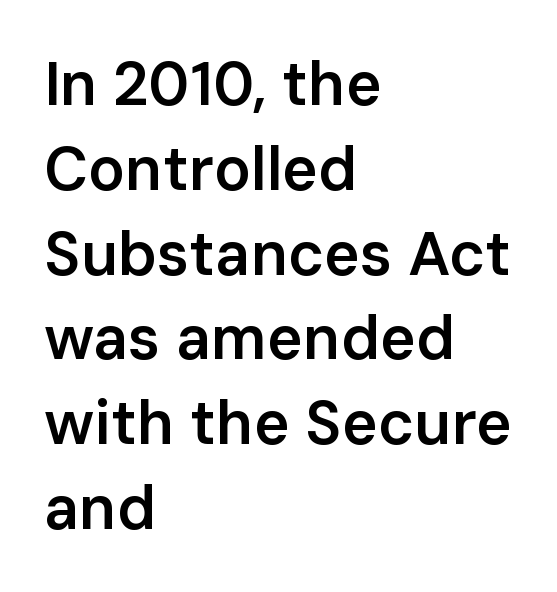
Q: Is the text bold? A: Semi-bold.
Q: Is the text italic (slanted)? A: No, it is upright.
Q: Is the typeface a serif or a sans-serif typeface? A: Sans-serif.
Q: Is the text underlined? A: No.
Q: How is the paragraph aligned? A: Left-aligned.
Q: Is the spacing between letters normal or unusually wide? A: Normal.
Q: Is the spacing between lines tight, normal or loose? A: Normal.
Q: Width (condensed, normal, or wide)? A: Normal.
Q: Stroke contrast? A: Low.
Q: x-height? A: Medium.
Q: Monospaced? A: No.
